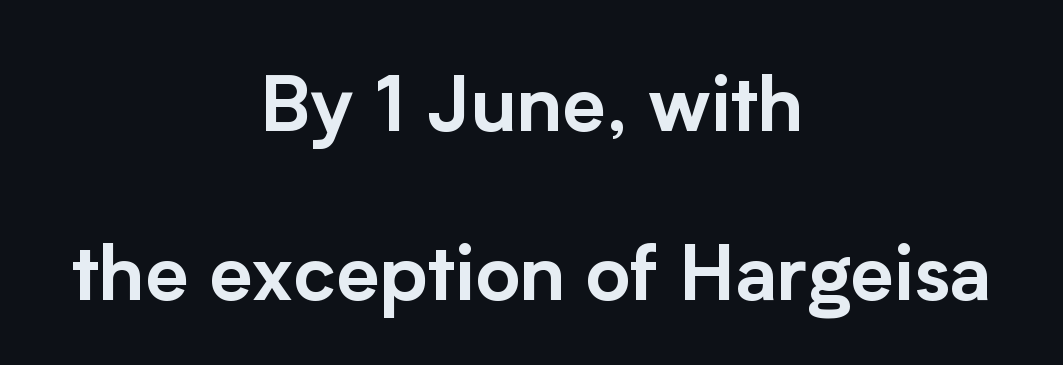
Q: Is the text italic (slanted)? A: No, it is upright.
Q: Is the typeface a serif or a sans-serif typeface? A: Sans-serif.
Q: Is the text underlined? A: No.
Q: How is the paragraph aligned? A: Centered.
Q: Is the spacing between letters normal or unusually wide? A: Normal.
Q: Is the spacing between lines tight, normal or loose? A: Loose.
Q: Width (condensed, normal, or wide)? A: Normal.
Q: Stroke contrast? A: Low.
Q: x-height? A: Medium.
Q: Monospaced? A: No.
